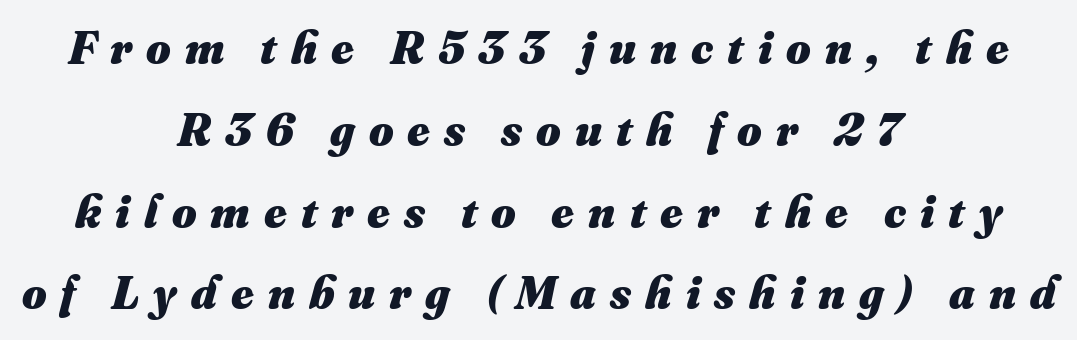
The image shows 47 px heavy type; set centered, line spacing 1.74x, unusually wide letter spacing (+0.3 em), not underlined; medium stroke contrast and a small x-height.
